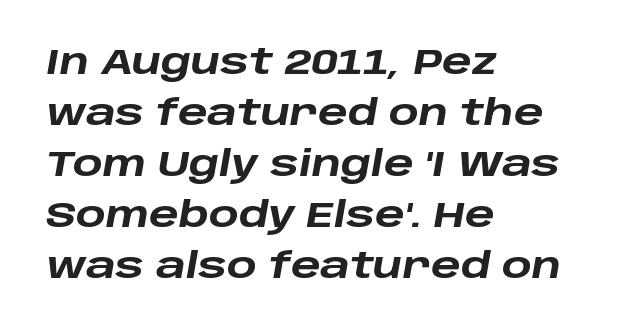
{"italic": "yes", "lean": "right", "slant_degrees": 10, "bold": "yes", "weight": "heavy", "width": "wide", "stroke_contrast": "low", "x_height": "large", "monospaced": "no", "underline": "no", "align": "left", "line_spacing": "normal", "line_spacing_ratio": 1.46, "letter_spacing": "normal", "letter_spacing_em": 0.0, "glyph_px": 35}
